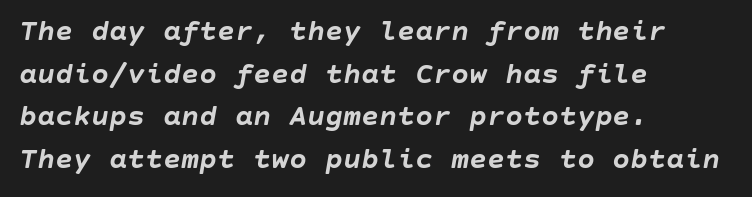
Descender tails drop into unmarked territory. Every row of glyphs begins at an identical x-position on the left. Look at the stroke-to-counter ratio: heavy, a bold. Italic? Definitely — the glyphs are oblique. Caption: standard tracking, unaltered. Interline gaps are of average width in this sample.
